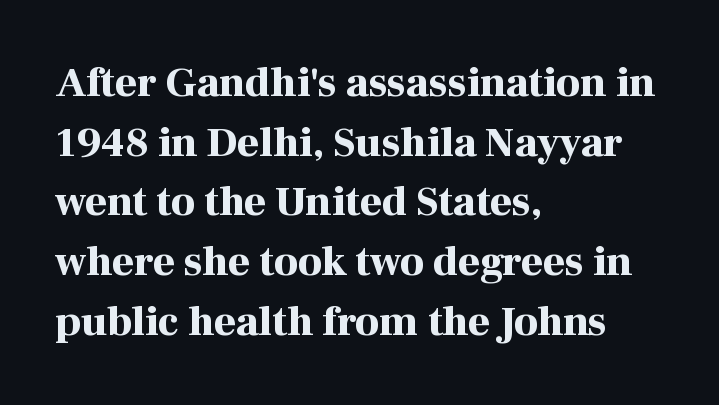
Q: Is the text bold? A: Yes.
Q: Is the text italic (slanted)? A: No, it is upright.
Q: Is the typeface a serif or a sans-serif typeface? A: Serif.
Q: Is the text underlined? A: No.
Q: How is the paragraph aligned? A: Left-aligned.
Q: Is the spacing between letters normal or unusually wide? A: Normal.
Q: Is the spacing between lines tight, normal or loose? A: Normal.
Q: Width (condensed, normal, or wide)? A: Normal.
Q: Stroke contrast? A: High.
Q: x-height? A: Medium.
Q: Monospaced? A: No.
